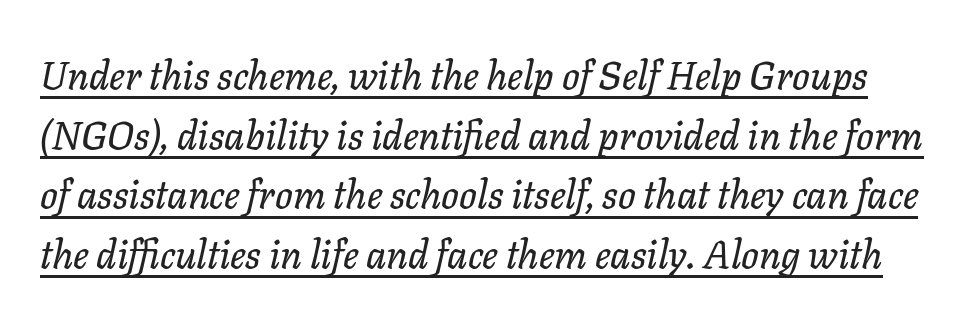
{"italic": "yes", "lean": "right", "slant_degrees": 11, "width": "normal", "stroke_contrast": "low", "x_height": "medium", "monospaced": "no", "underline": "yes", "line_spacing": "normal", "line_spacing_ratio": 1.53, "letter_spacing": "normal", "letter_spacing_em": 0.0, "glyph_px": 39}
